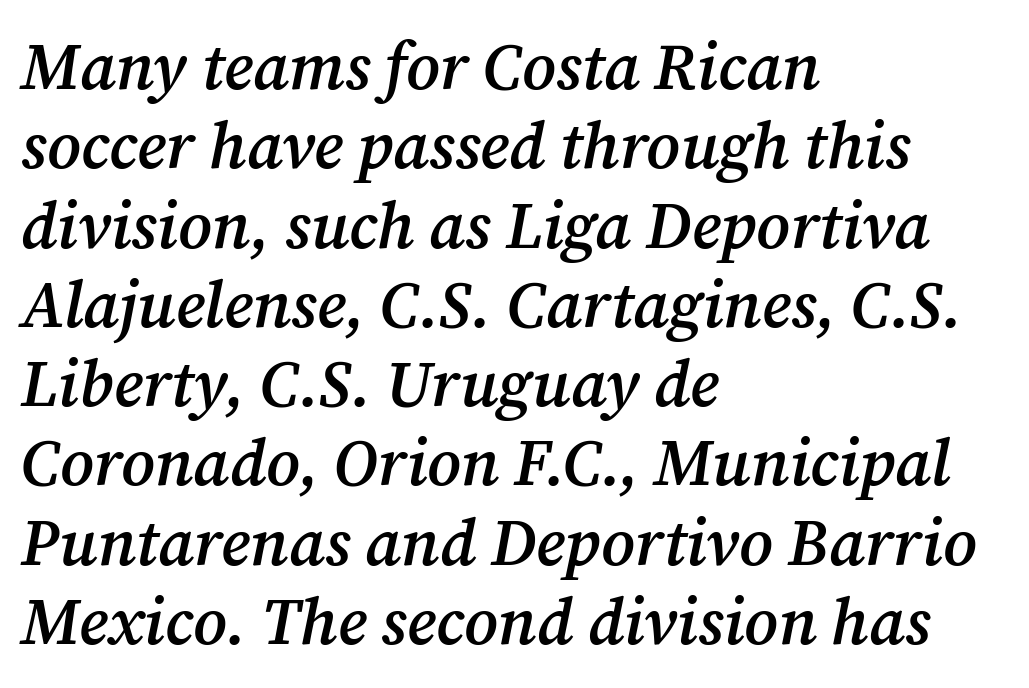
Q: Is the text bold? A: Semi-bold.
Q: Is the text italic (slanted)? A: Yes, it leans right by about 12 degrees.
Q: Is the typeface a serif or a sans-serif typeface? A: Serif.
Q: Is the text underlined? A: No.
Q: How is the paragraph aligned? A: Left-aligned.
Q: Is the spacing between letters normal or unusually wide? A: Normal.
Q: Width (condensed, normal, or wide)? A: Normal.
Q: Stroke contrast? A: Medium.
Q: x-height? A: Medium.
Q: Monospaced? A: No.
